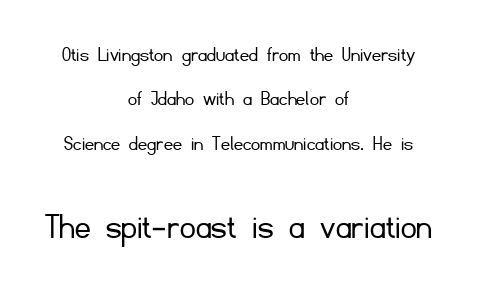
Q: Is the text bold? A: No.
Q: Is the text italic (slanted)? A: No, it is upright.
Q: Is the typeface a serif or a sans-serif typeface? A: Sans-serif.
Q: Is the text underlined? A: No.
Q: How is the paragraph aligned? A: Centered.
Q: Is the spacing between letters normal or unusually wide? A: Normal.
Q: Is the spacing between lines tight, normal or loose? A: Loose.
Q: Which block of text is set in a larger size, the first (top) or the second (bottom)? A: The second (bottom) one.
Q: Width (condensed, normal, or wide)? A: Normal.
Q: Stroke contrast? A: Low.
Q: x-height? A: Small.
Q: Monospaced? A: No.
